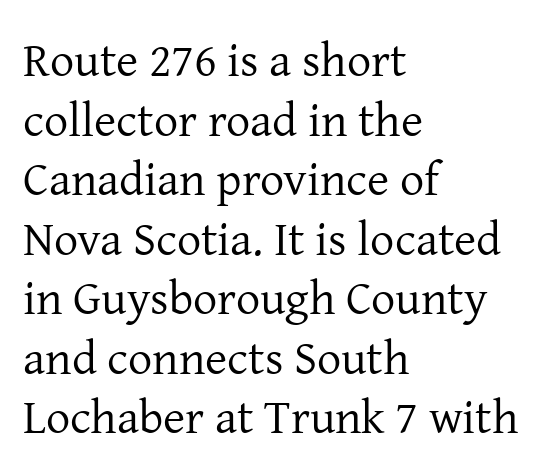
The text block is weighted toward the left margin, trailing off unevenly rightward. I'd call this a serif setting — the letters wear small feet. These lines are rendered in a variable-pitch font. No chunkiness to these letters — they're not bold. The lettering holds an erect, upright posture throughout.
